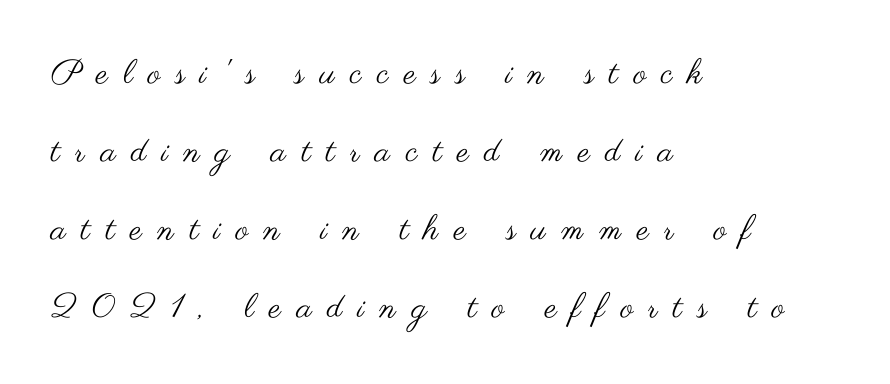
Q: Is the text bold? A: No.
Q: Is the text italic (slanted)? A: Yes.
Q: Is the typeface a serif or a sans-serif typeface? A: Sans-serif.
Q: Is the text underlined? A: No.
Q: How is the paragraph aligned? A: Left-aligned.
Q: Is the spacing between letters normal or unusually wide? A: Unusually wide.
Q: Is the spacing between lines tight, normal or loose? A: Loose.
Q: Width (condensed, normal, or wide)? A: Wide.
Q: Stroke contrast? A: Medium.
Q: x-height? A: Small.
Q: Monospaced? A: No.
